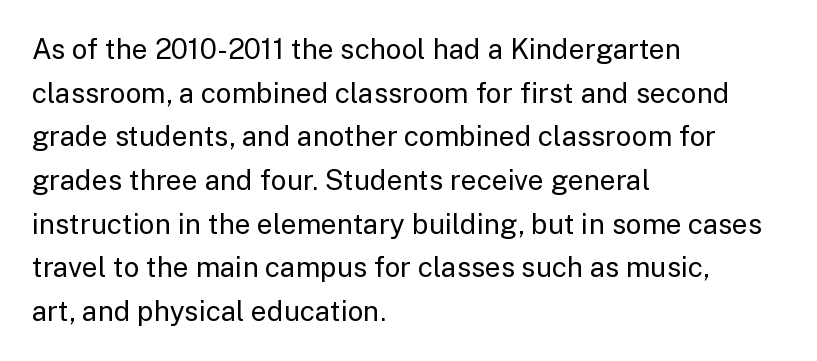
Q: Is the text bold? A: No.
Q: Is the text italic (slanted)? A: No, it is upright.
Q: Is the typeface a serif or a sans-serif typeface? A: Sans-serif.
Q: Is the text underlined? A: No.
Q: How is the paragraph aligned? A: Left-aligned.
Q: Is the spacing between letters normal or unusually wide? A: Normal.
Q: Is the spacing between lines tight, normal or loose? A: Normal.
Q: Width (condensed, normal, or wide)? A: Normal.
Q: Stroke contrast? A: Low.
Q: x-height? A: Medium.
Q: Monospaced? A: No.
